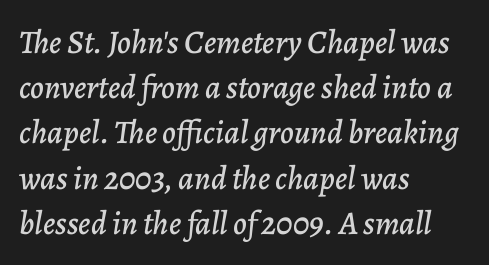
{"italic": "yes", "lean": "right", "slant_degrees": 7, "width": "normal", "stroke_contrast": "low", "x_height": "medium", "monospaced": "no", "underline": "no", "align": "left", "line_spacing": "normal", "line_spacing_ratio": 1.37, "letter_spacing": "normal", "letter_spacing_em": 0.0, "glyph_px": 33}
